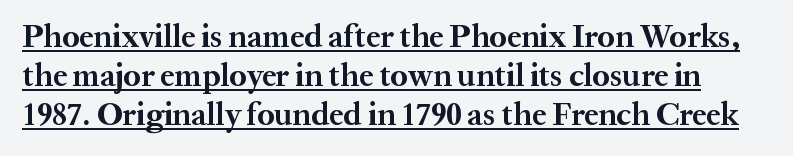
Q: Is the text bold? A: Yes.
Q: Is the text italic (slanted)? A: No, it is upright.
Q: Is the typeface a serif or a sans-serif typeface? A: Serif.
Q: Is the text underlined? A: Yes.
Q: Is the spacing between letters normal or unusually wide? A: Normal.
Q: Width (condensed, normal, or wide)? A: Normal.
Q: Stroke contrast? A: Medium.
Q: x-height? A: Medium.
Q: Monospaced? A: No.
